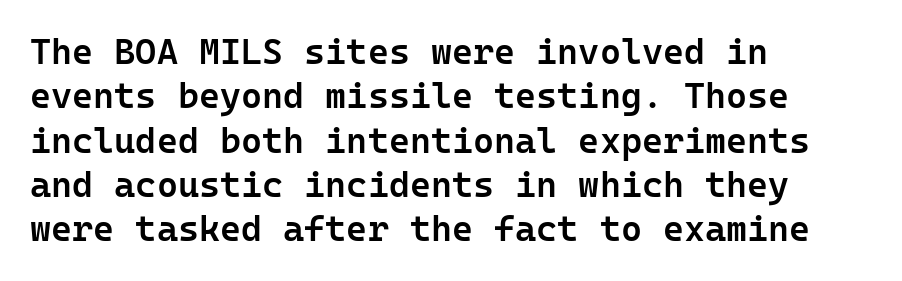
Q: Is the text bold? A: Semi-bold.
Q: Is the text italic (slanted)? A: No, it is upright.
Q: Is the typeface a serif or a sans-serif typeface? A: Sans-serif.
Q: Is the text underlined? A: No.
Q: How is the paragraph aligned? A: Left-aligned.
Q: Is the spacing between letters normal or unusually wide? A: Normal.
Q: Width (condensed, normal, or wide)? A: Normal.
Q: Stroke contrast? A: Low.
Q: x-height? A: Medium.
Q: Monospaced? A: Yes.
